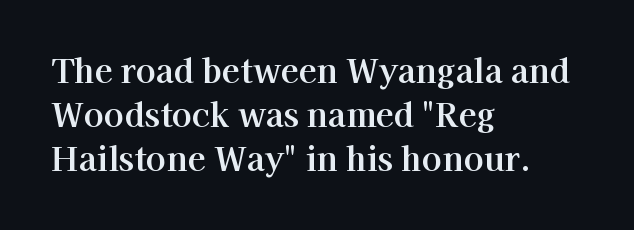
Q: Is the text italic (slanted)? A: No, it is upright.
Q: Is the typeface a serif or a sans-serif typeface? A: Serif.
Q: Is the text underlined? A: No.
Q: How is the paragraph aligned? A: Left-aligned.
Q: Is the spacing between letters normal or unusually wide? A: Normal.
Q: Is the spacing between lines tight, normal or loose? A: Normal.
Q: Width (condensed, normal, or wide)? A: Normal.
Q: Stroke contrast? A: High.
Q: x-height? A: Medium.
Q: Monospaced? A: No.
